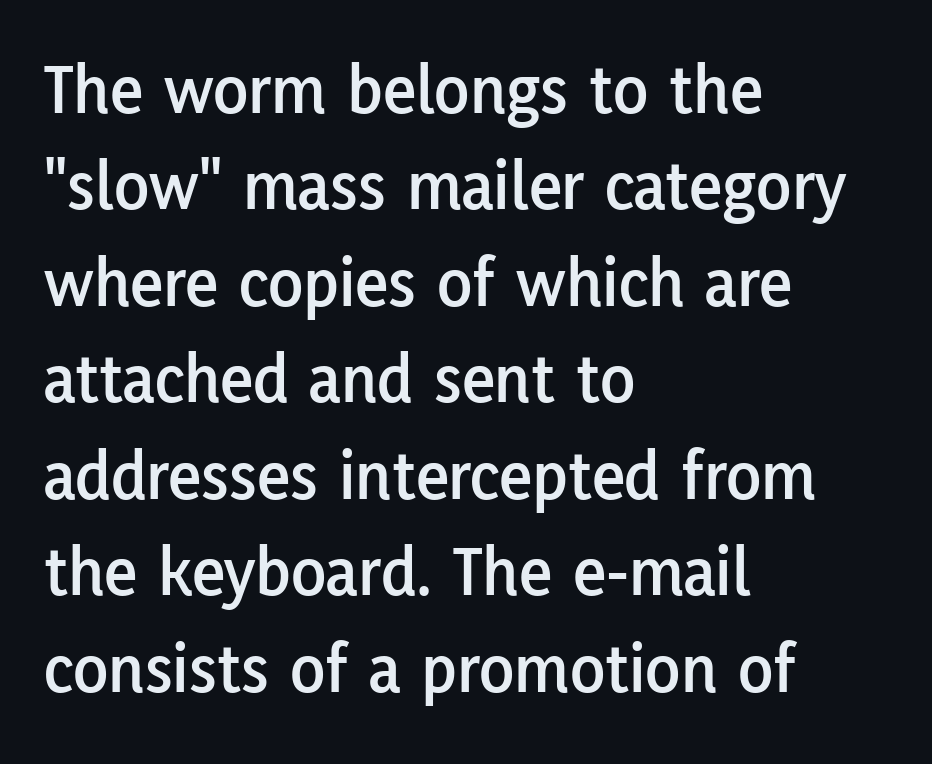
The image shows 72 px sans-serif type, upright; set left-aligned, normal line spacing (1.34x), normal letter spacing, not underlined; low stroke contrast and a medium x-height.
